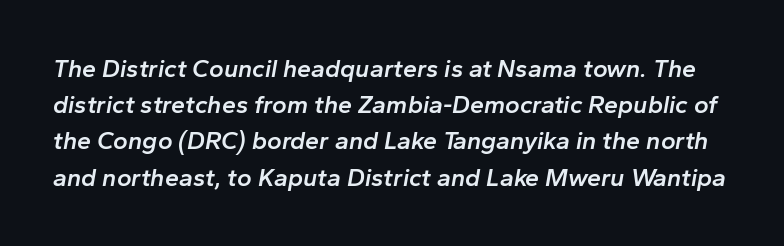
{"italic": "yes", "lean": "right", "slant_degrees": 10, "bold": "semi", "underline": "no", "line_spacing": "normal", "line_spacing_ratio": 1.45, "letter_spacing": "normal", "letter_spacing_em": 0.0, "glyph_px": 25}
